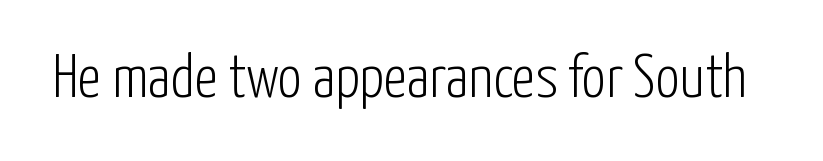
The image shows 60 px light, condensed sans-serif type, upright; set normal letter spacing, not underlined; low stroke contrast and a medium x-height.
